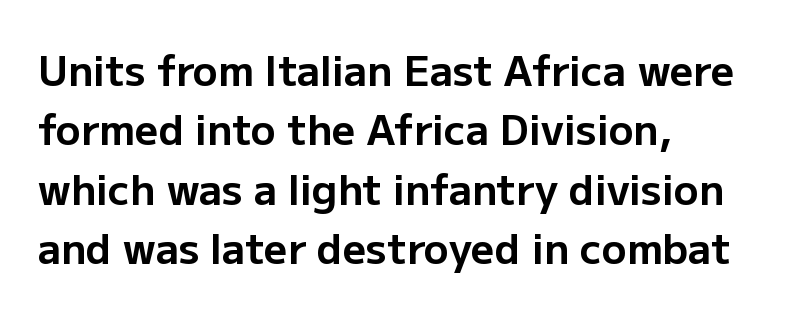
The image shows 41 px bold sans-serif type, upright; set left-aligned, normal line spacing (1.45x), normal letter spacing, not underlined; low stroke contrast and a medium x-height.
